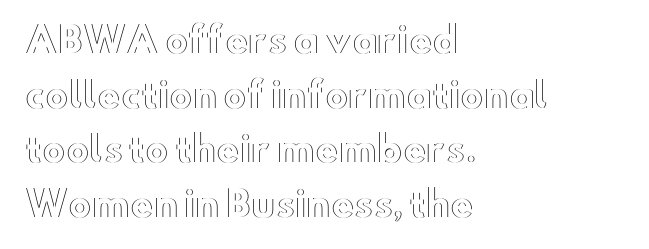
The image shows 35 px wide type, upright; set left-aligned, normal line spacing (1.56x), normal letter spacing, not underlined; a small x-height.
